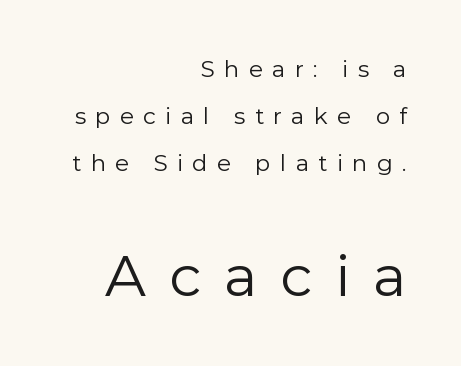
The image shows 57 px regular-weight sans-serif type, upright; set right-aligned, loose line spacing (2.04x), unusually wide letter spacing (+0.4 em), not underlined; the second (bottom) block is 2.48x larger; a medium x-height.
